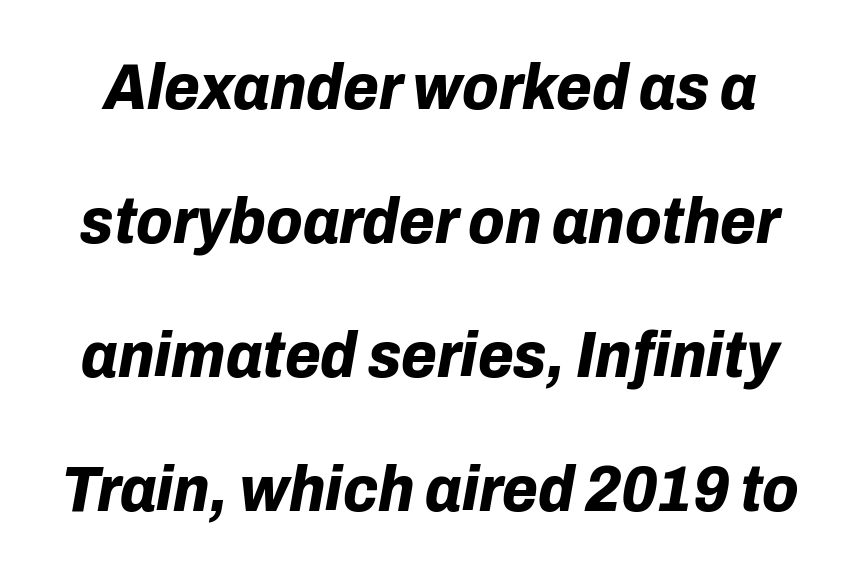
{"italic": "yes", "lean": "right", "slant_degrees": 10, "bold": "yes", "weight": "bold", "width": "normal", "stroke_contrast": "low", "x_height": "medium", "monospaced": "no", "underline": "no", "line_spacing": "loose", "line_spacing_ratio": 2.06, "letter_spacing": "normal", "letter_spacing_em": 0.0, "glyph_px": 65}
